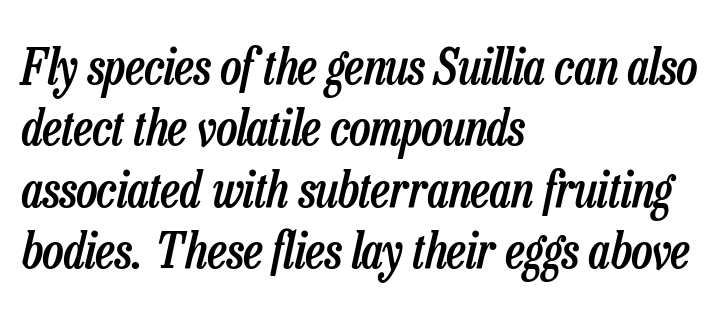
Q: Is the text bold? A: Semi-bold.
Q: Is the text italic (slanted)? A: Yes, it leans right by about 13 degrees.
Q: Is the text underlined? A: No.
Q: How is the paragraph aligned? A: Left-aligned.
Q: Is the spacing between letters normal or unusually wide? A: Normal.
Q: Width (condensed, normal, or wide)? A: Condensed.
Q: Stroke contrast? A: Low.
Q: x-height? A: Medium.
Q: Monospaced? A: No.
